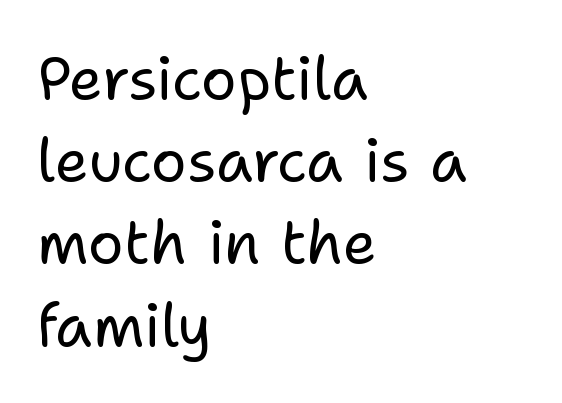
Line beginnings align vertically; line endings do not. I'd call this a sans setting — the letters go barefoot. Caption: face not bold, strokes unweighted. Character widths vary here, with narrow letters taking less room than wide ones.
